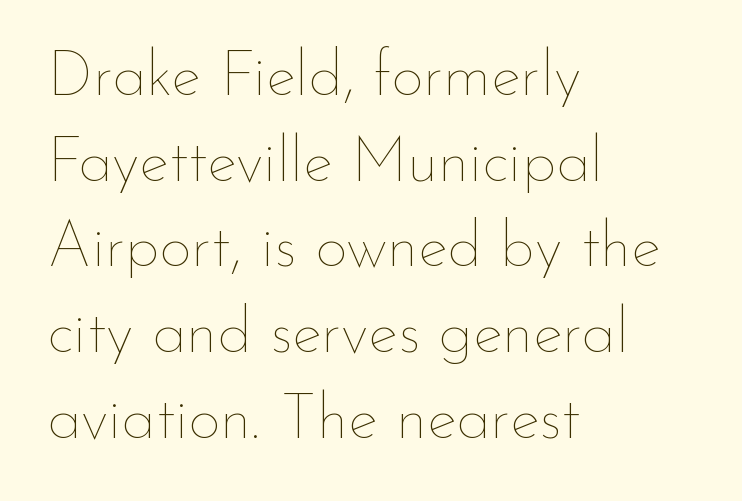
{"italic": "no", "bold": "no", "weight": "thin", "width": "normal", "stroke_contrast": "low", "x_height": "small", "monospaced": "no", "underline": "no", "align": "left", "line_spacing": "normal", "line_spacing_ratio": 1.36, "letter_spacing": "normal", "letter_spacing_em": 0.0, "glyph_px": 63}
